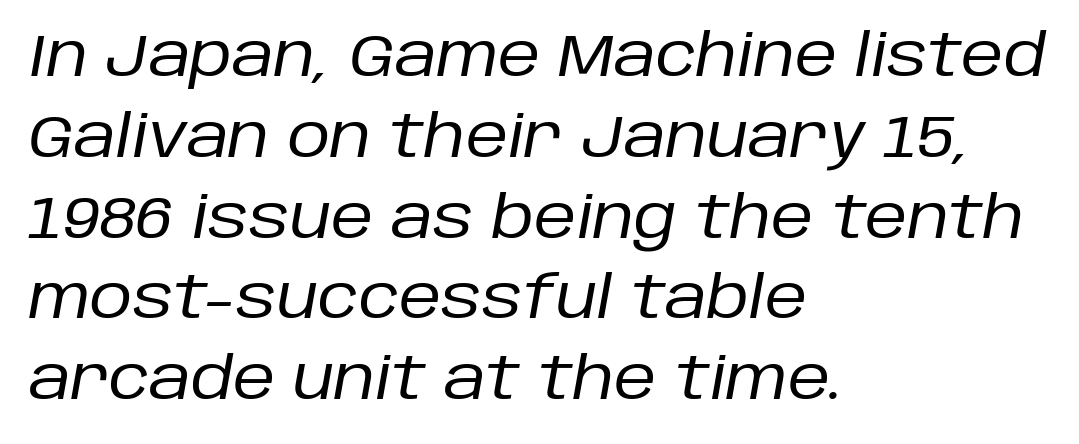
Q: Is the text bold? A: No.
Q: Is the text italic (slanted)? A: Yes, it leans right by about 10 degrees.
Q: Is the text underlined? A: No.
Q: How is the paragraph aligned? A: Left-aligned.
Q: Is the spacing between letters normal or unusually wide? A: Normal.
Q: Is the spacing between lines tight, normal or loose? A: Normal.
Q: Width (condensed, normal, or wide)? A: Normal.
Q: Stroke contrast? A: Low.
Q: x-height? A: Large.
Q: Monospaced? A: No.
